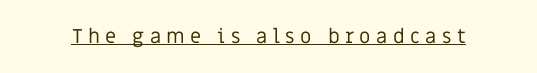
The image shows 20 px text type, upright; set unusually wide letter spacing (+0.27 em), underlined.
